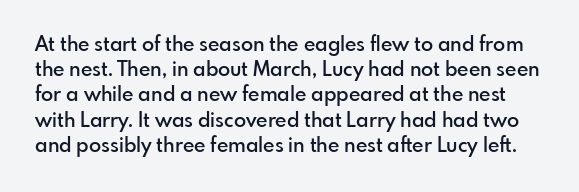
{"italic": "no", "bold": "semi", "underline": "no", "line_spacing": "normal", "line_spacing_ratio": 1.26, "letter_spacing": "normal", "letter_spacing_em": 0.0, "glyph_px": 20}
